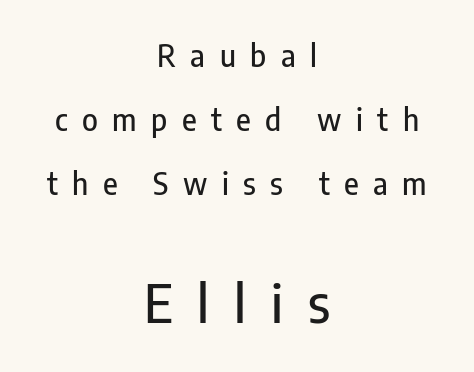
The image shows 52 px condensed sans-serif type, upright; set centered, loose line spacing (2.13x), unusually wide letter spacing (+0.48 em), not underlined; the second (bottom) block is 1.73x larger; low stroke contrast and a medium x-height.
